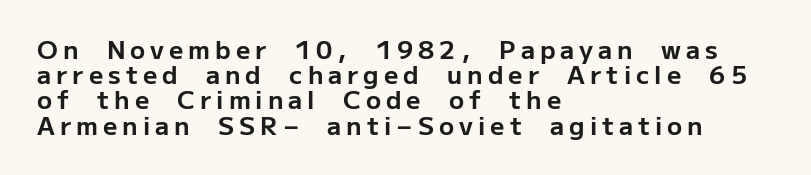
If you drew a line through each stem, it would be perfectly vertical. Lines of text with bare space underneath. Baseline-to-baseline distance is barely more than the letter height. These lines carry a lot of weight — the face is fully bold. The ragged edge is on the right, which tells us the setting is flush left. Observe the wide spacing: letters keep a clear distance from each other.
